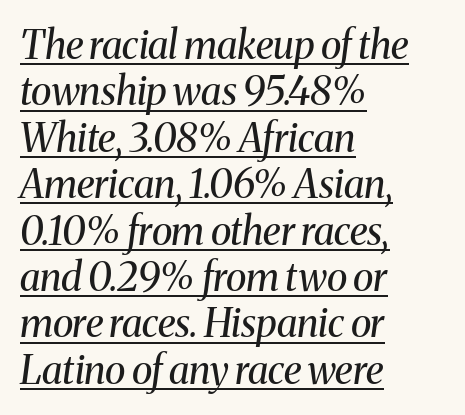
{"serif": "yes", "italic": "yes", "lean": "right", "slant_degrees": 8, "bold": "no", "weight": "regular", "width": "normal", "stroke_contrast": "medium", "x_height": "medium", "monospaced": "no", "underline": "yes", "align": "left", "line_spacing_ratio": 1.19, "letter_spacing": "normal", "letter_spacing_em": 0.0, "glyph_px": 39}
